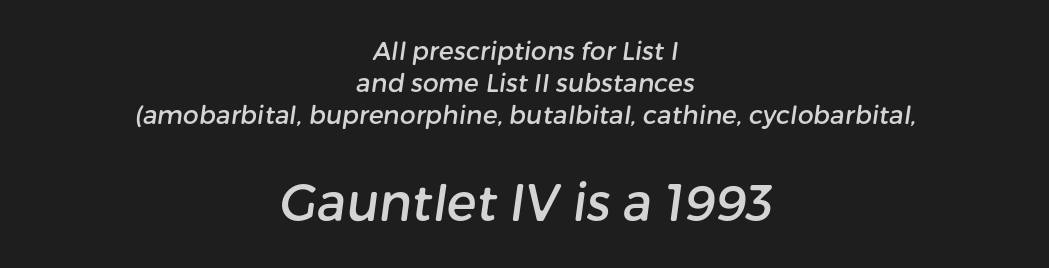
The image shows 50 px sans-serif type; set centered, normal line spacing (1.28x), normal letter spacing, not underlined; the second (bottom) block is 2.0x larger; low stroke contrast and a medium x-height.
